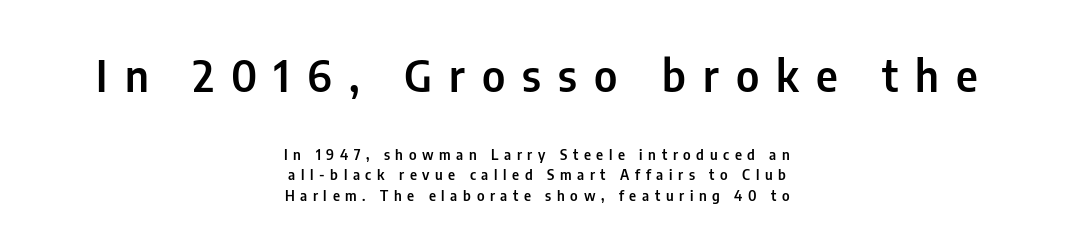
The lines sit at an ordinary, default distance from one another. Font category for this specimen: sans-serif. The gap between lines stays unmarked. Type size steps down from the first block to the second. Does the lettering tilt? It doesn't — this is upright.
